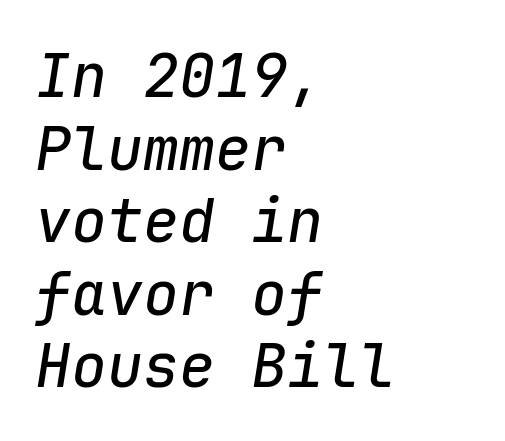
Line beginnings align vertically; line endings do not. A typesetter would mark this as italic. Do the characters align in a grid? Yes, the font is monospaced. Look at the tracking — it's just the regular setting, nothing added.
